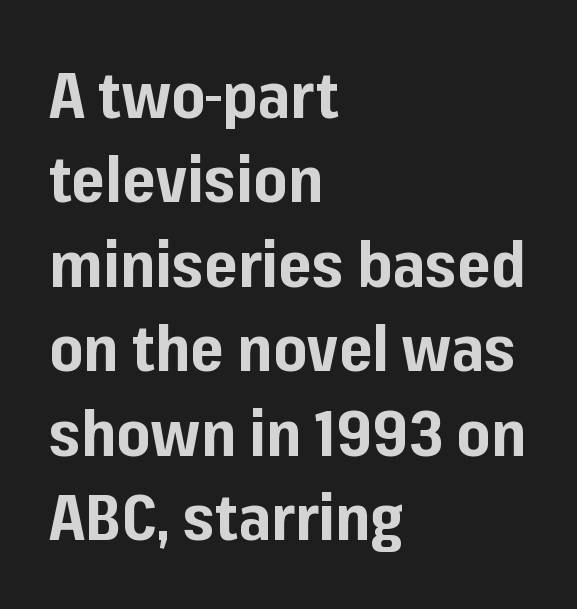
Spacing between characters is what you'd get straight out of the box. Look at the bottom of the vertical strokes: they stop flat, with no serifs. Students, observe: this is what conventionally led text looks like. The glyphs are unaccompanied by any horizontal stroke below them. Each glyph is drawn with heavy, bold strokes. Upright lettering throughout.
